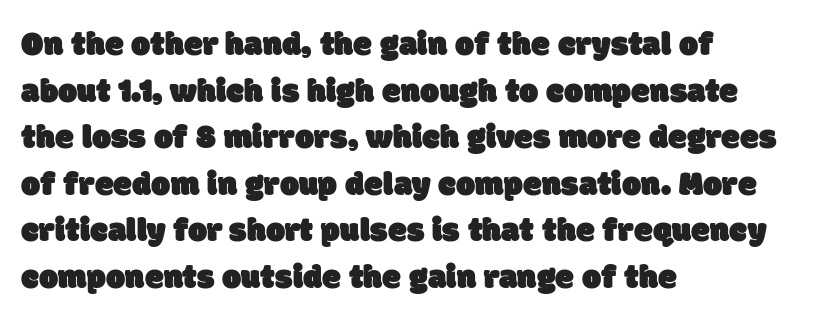
The image shows 34 px sans-serif type; set left-aligned, normal line spacing (1.37x), normal letter spacing, not underlined; low stroke contrast and a large x-height.
